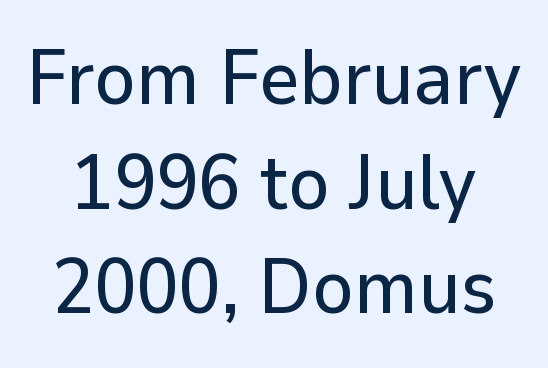
Posture: vertical. Font category for this specimen: sans-serif. A clean baseline with only descenders dipping below it. This sample has the flowing, uneven cadence of proportional lettering. Does the leading feel generous? No, just average. The letterforms sit shoulder to shoulder at normal distance.
